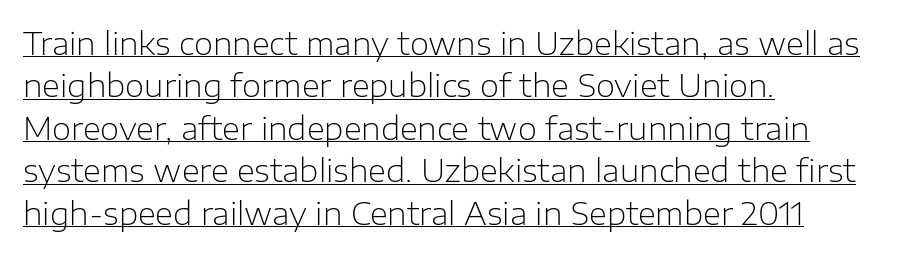
Posture: straight, roman, zero tilt. The glyphs are accompanied by a horizontal stroke just below them. The passage shown is not bold in any degree. The passage shown is typed in a proportional face where columns would drift. Compared with typical body copy, the letter spacing here is the same.
